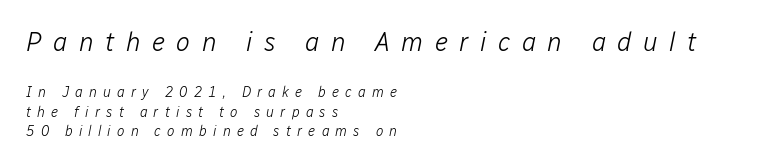
Which of the two is more prominent by size? The first, at the top. Horizontal bands of white between lines are of average thickness. The lettering tilts uniformly, giving the passage an italic look. Think standard paragraph weight, or any step lighter than that.
